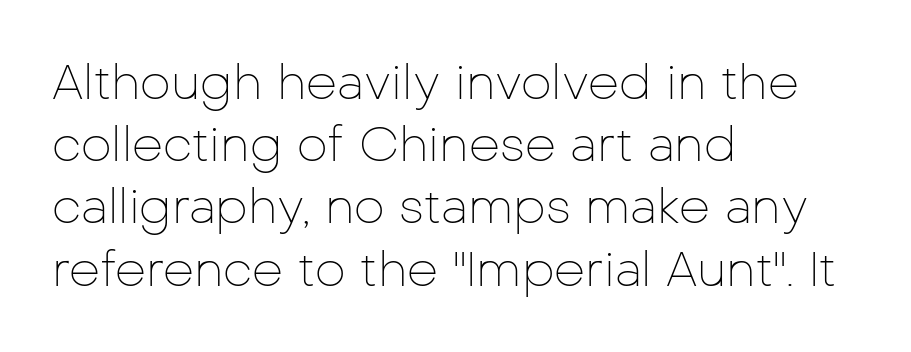
Think of a printed novel: that variable character pitch is what you see here. Letters have the restrained weight of plain body copy at most. Plain, unruled lines of type. Notice how descenders clear the ascenders below comfortably — that's standard leading. Posture: straight, roman, zero tilt.
